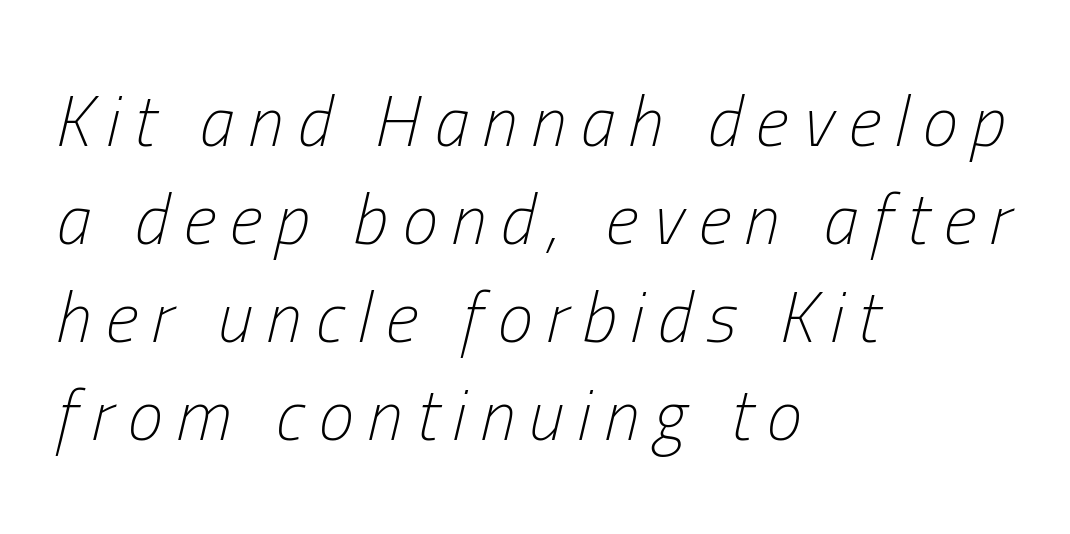
Q: Is the text bold? A: No.
Q: Is the text italic (slanted)? A: Yes, it leans right by about 13 degrees.
Q: Is the text underlined? A: No.
Q: How is the paragraph aligned? A: Left-aligned.
Q: Is the spacing between letters normal or unusually wide? A: Unusually wide.
Q: Is the spacing between lines tight, normal or loose? A: Normal.
Q: Width (condensed, normal, or wide)? A: Condensed.
Q: Stroke contrast? A: Low.
Q: x-height? A: Medium.
Q: Monospaced? A: No.
